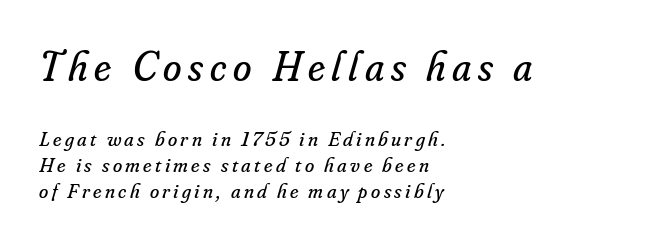
Each row of text sits above clean, open space. The letterforms sit at book weight or below. The composition opens big and finishes small. Notice how the passage keeps a crisp vertical edge on the left only. Observe the serifs anchoring each vertical stroke in this sample. The glyphs look as if they've been sheared to an angle.
